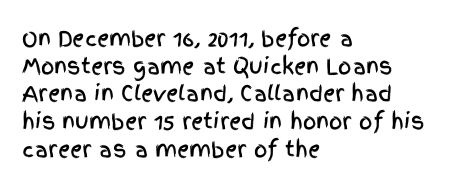
The image shows 21 px text type, upright; set left-aligned, normal line spacing (1.32x), normal letter spacing, not underlined.
